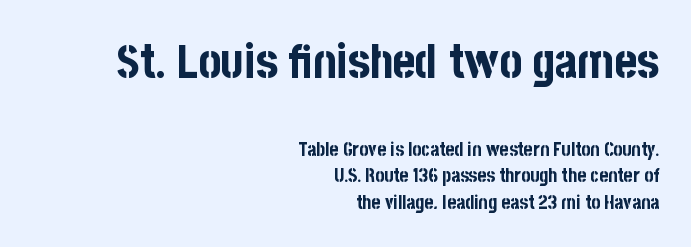
{"serif": "no", "italic": "no", "bold": "yes", "weight": "bold", "width": "condensed", "stroke_contrast": "low", "x_height": "large", "monospaced": "no", "underline": "no", "align": "right", "line_spacing": "normal", "line_spacing_ratio": 1.4, "letter_spacing": "normal", "letter_spacing_em": 0.0, "larger_block": "first", "size_ratio": 2.53, "glyph_px": 48}
